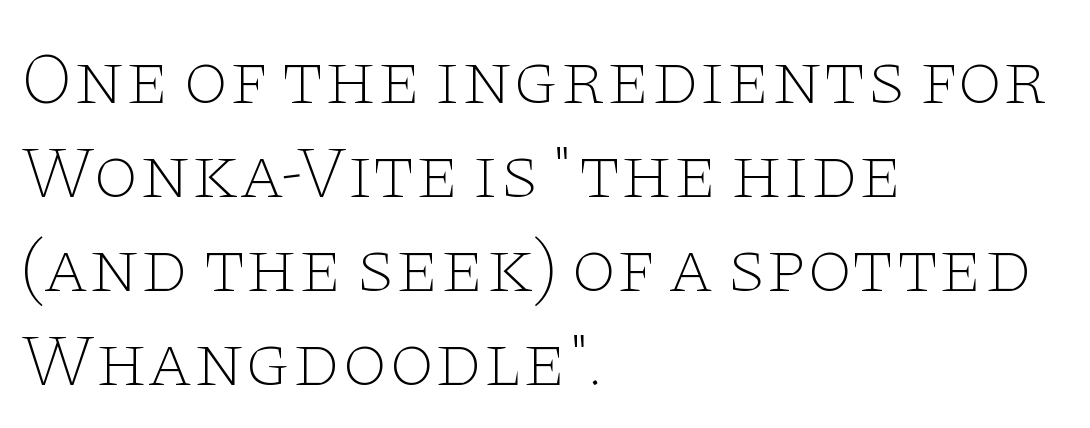
The image shows 74 px thin, wide serif type, upright; set left-aligned, normal line spacing (1.27x), normal letter spacing, not underlined; low stroke contrast and a large x-height.
